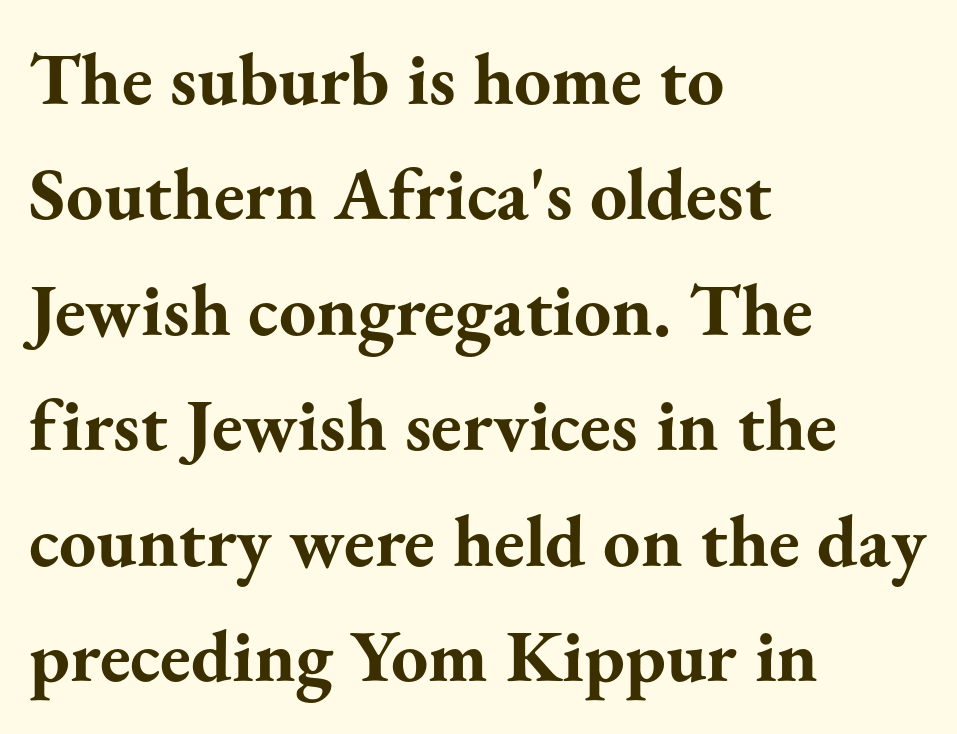
Q: Is the text bold? A: Yes.
Q: Is the text italic (slanted)? A: No, it is upright.
Q: Is the typeface a serif or a sans-serif typeface? A: Serif.
Q: Is the text underlined? A: No.
Q: How is the paragraph aligned? A: Left-aligned.
Q: Is the spacing between letters normal or unusually wide? A: Normal.
Q: Is the spacing between lines tight, normal or loose? A: Normal.
Q: Width (condensed, normal, or wide)? A: Normal.
Q: Stroke contrast? A: Medium.
Q: x-height? A: Small.
Q: Monospaced? A: No.
